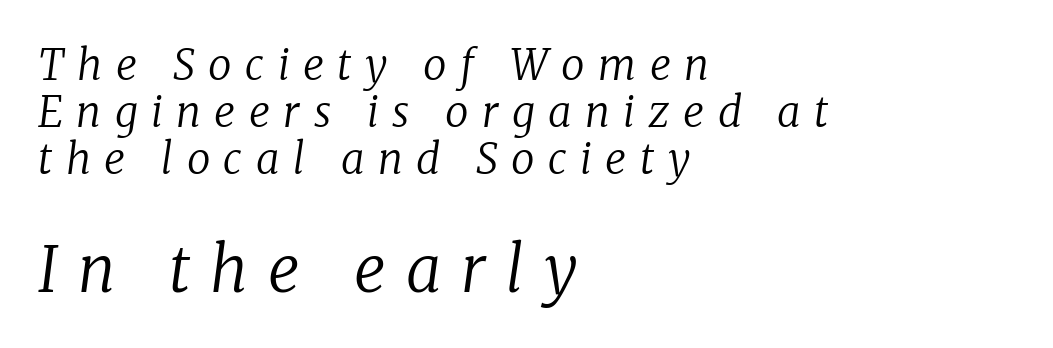
Q: Is the text bold? A: No.
Q: Is the text italic (slanted)? A: Yes, it leans right by about 8 degrees.
Q: Is the typeface a serif or a sans-serif typeface? A: Serif.
Q: Is the text underlined? A: No.
Q: How is the paragraph aligned? A: Left-aligned.
Q: Is the spacing between letters normal or unusually wide? A: Unusually wide.
Q: Is the spacing between lines tight, normal or loose? A: Tight.
Q: Which block of text is set in a larger size, the first (top) or the second (bottom)? A: The second (bottom) one.
Q: Width (condensed, normal, or wide)? A: Normal.
Q: Stroke contrast? A: Low.
Q: x-height? A: Medium.
Q: Monospaced? A: No.
